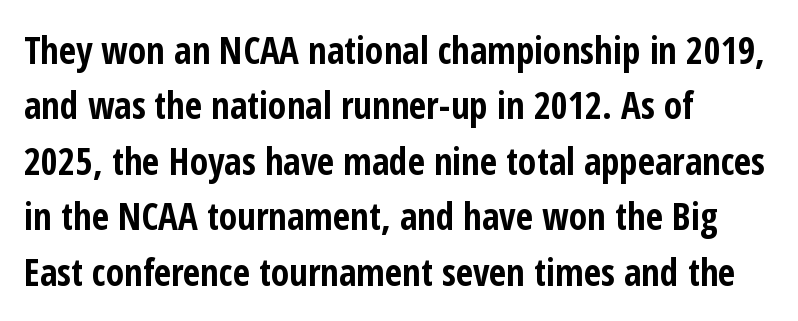
{"serif": "no", "italic": "no", "bold": "yes", "weight": "bold", "width": "condensed", "stroke_contrast": "low", "x_height": "medium", "monospaced": "no", "underline": "no", "align": "left", "line_spacing": "normal", "line_spacing_ratio": 1.5, "letter_spacing": "normal", "letter_spacing_em": 0.0, "glyph_px": 37}
